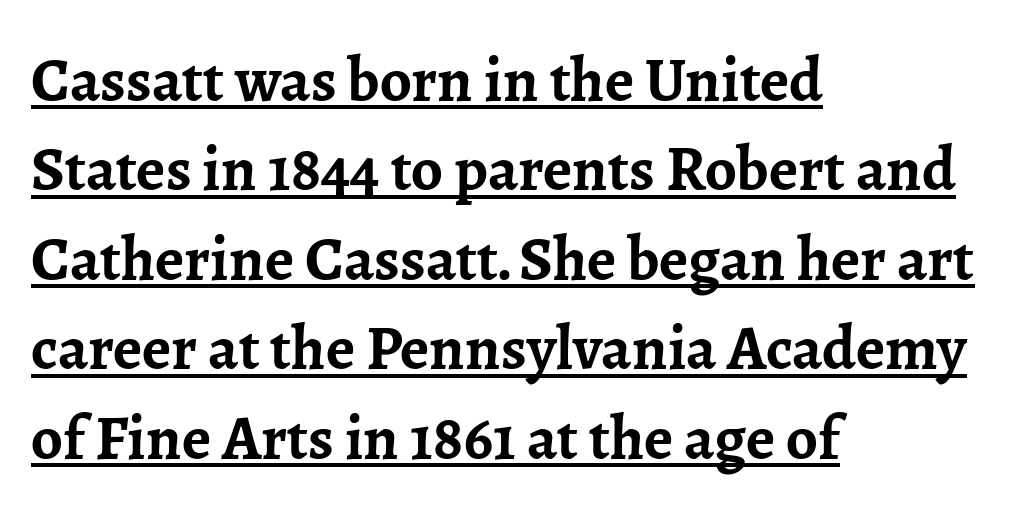
{"serif": "yes", "italic": "no", "bold": "yes", "weight": "semibold", "width": "normal", "stroke_contrast": "low", "x_height": "medium", "monospaced": "no", "underline": "yes", "align": "left", "line_spacing": "normal", "line_spacing_ratio": 1.42, "letter_spacing": "normal", "letter_spacing_em": 0.0, "glyph_px": 63}
